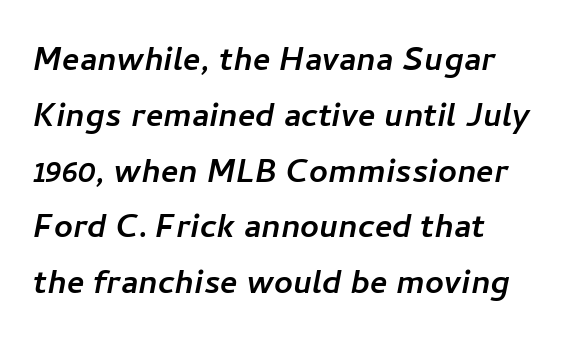
The image shows 41 px sans-serif type; set left-aligned, normal line spacing (1.36x), normal letter spacing, not underlined; low stroke contrast and a medium x-height.
